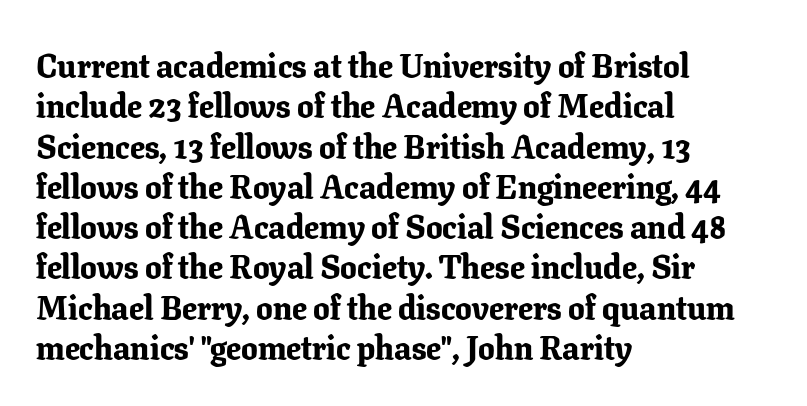
The image shows 33 px bold serif type, upright; set left-aligned, line spacing 1.22x, normal letter spacing, not underlined; low stroke contrast and a medium x-height.
